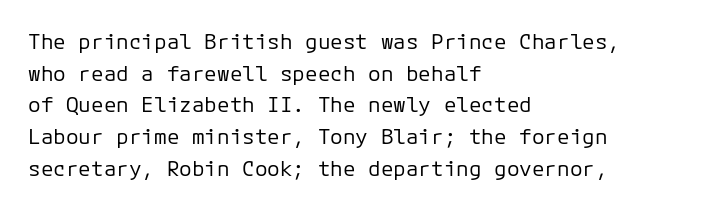
Style check: upright. Leftover space on each line is placed entirely after the last word. The rows are spaced the way most documents space them. The font is comparable to plain body text, perhaps lighter. Honestly, there is no underline to notice here at all. Nobody touched the tracking dial on this one.
